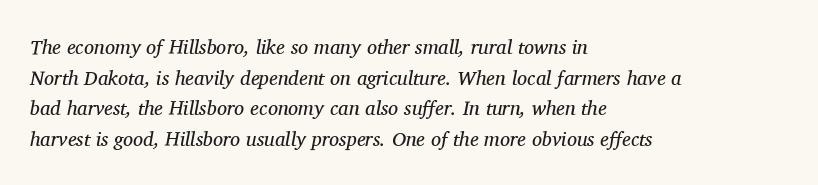
Does extra space separate the letters? No, they use regular spacing. You can tell it's italic because the verticals aren't actually vertical. Whoever set this chose a conventional vertical rhythm. A classic flush-left, rag-right setting is used for this passage.
